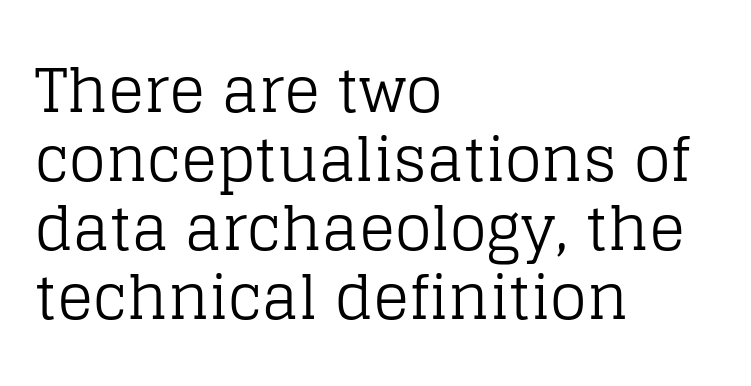
Q: Is the text bold? A: No.
Q: Is the text italic (slanted)? A: No, it is upright.
Q: Is the typeface a serif or a sans-serif typeface? A: Serif.
Q: Is the text underlined? A: No.
Q: How is the paragraph aligned? A: Left-aligned.
Q: Is the spacing between letters normal or unusually wide? A: Normal.
Q: Is the spacing between lines tight, normal or loose? A: Tight.
Q: Width (condensed, normal, or wide)? A: Normal.
Q: Stroke contrast? A: Low.
Q: x-height? A: Large.
Q: Monospaced? A: No.
